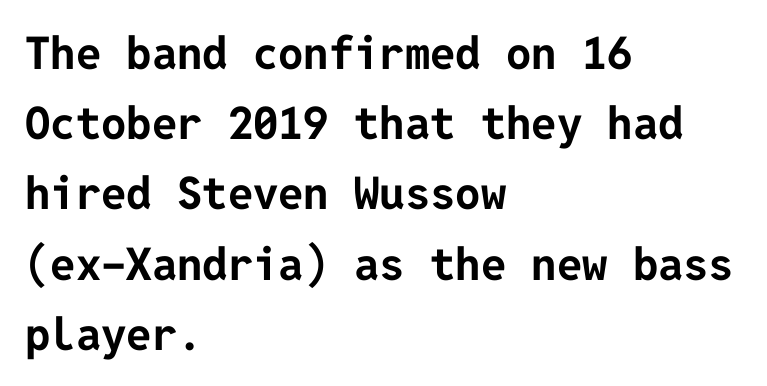
Q: Is the text bold? A: Yes.
Q: Is the text italic (slanted)? A: No, it is upright.
Q: Is the typeface a serif or a sans-serif typeface? A: Sans-serif.
Q: Is the text underlined? A: No.
Q: How is the paragraph aligned? A: Left-aligned.
Q: Is the spacing between letters normal or unusually wide? A: Normal.
Q: Is the spacing between lines tight, normal or loose? A: Normal.
Q: Width (condensed, normal, or wide)? A: Normal.
Q: Stroke contrast? A: Low.
Q: x-height? A: Medium.
